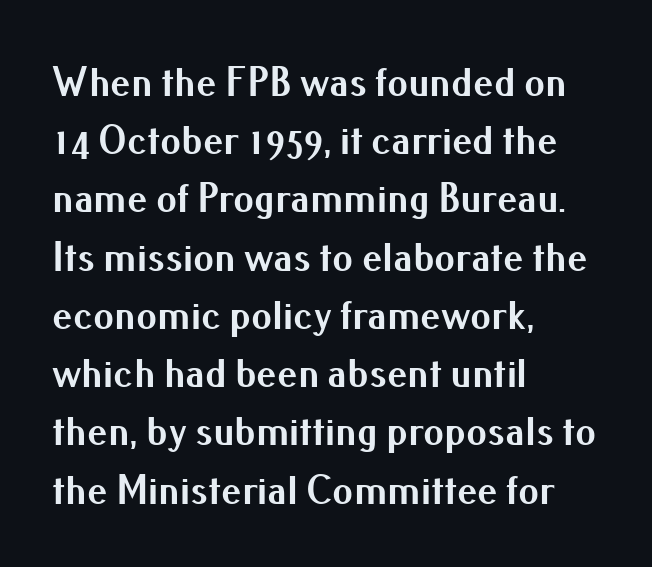
The letters stand upright; this is a roman face. Each letter keeps its own natural width here, so spacing adapts to shape. Tracking here is standard; glyphs follow each other at the usual distance. Is this a sans? Yes — the strokes have no serifs.
